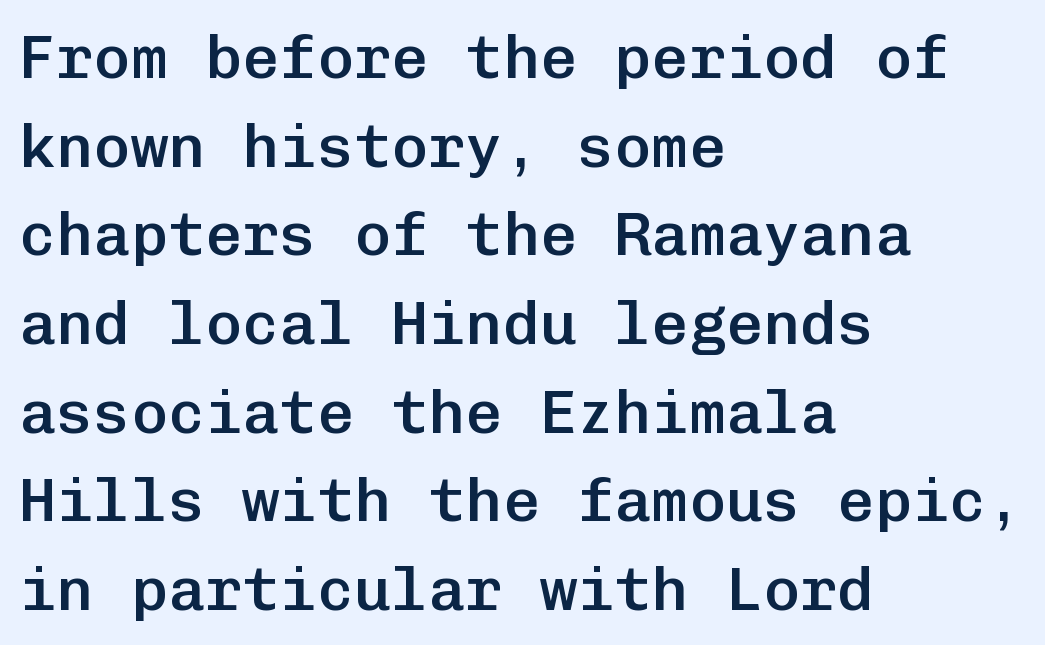
The image shows 62 px semibold sans-serif type, upright, monospaced; set left-aligned, normal line spacing (1.43x), normal letter spacing, not underlined; low stroke contrast and a medium x-height.
